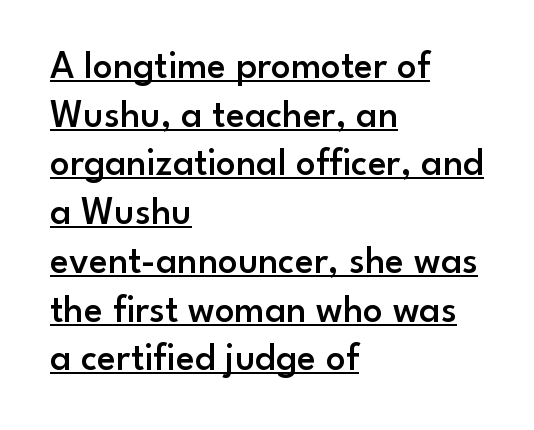
Q: Is the text bold? A: Semi-bold.
Q: Is the text italic (slanted)? A: No, it is upright.
Q: Is the typeface a serif or a sans-serif typeface? A: Sans-serif.
Q: Is the text underlined? A: Yes.
Q: How is the paragraph aligned? A: Left-aligned.
Q: Is the spacing between letters normal or unusually wide? A: Normal.
Q: Is the spacing between lines tight, normal or loose? A: Normal.
Q: Width (condensed, normal, or wide)? A: Normal.
Q: Stroke contrast? A: Low.
Q: x-height? A: Small.
Q: Monospaced? A: No.
